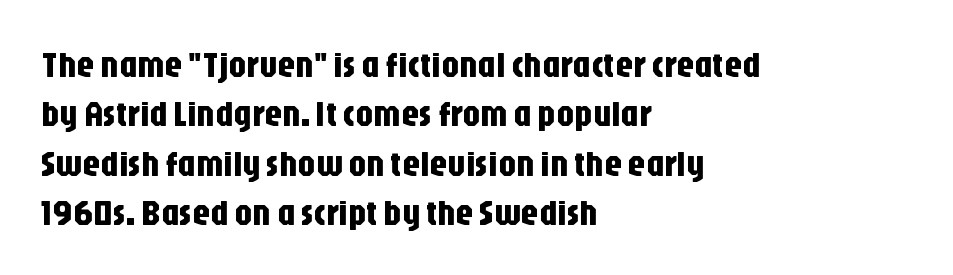
Students, observe: this is what conventionally led text looks like. If you drew a ruler down the left edge, every line would touch it. Italic: no, the glyphs are upright roman. The face used here is a sans, in the tradition of grotesques and geometrics. Check under the words: just untouched page.
